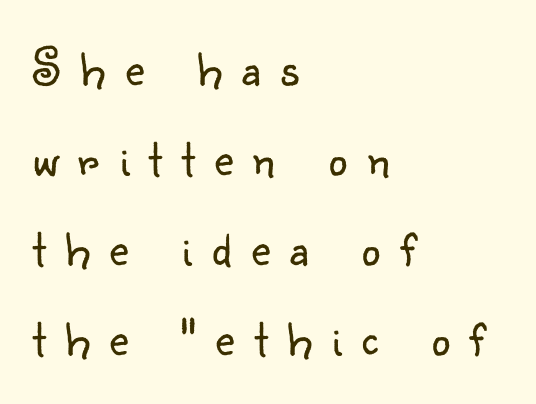
{"serif": "no", "italic": "no", "bold": "no", "weight": "light", "width": "normal", "stroke_contrast": "low", "x_height": "small", "monospaced": "no", "underline": "no", "align": "left", "line_spacing": "normal", "line_spacing_ratio": 1.7, "letter_spacing": "wide", "letter_spacing_em": 0.37, "glyph_px": 53}
